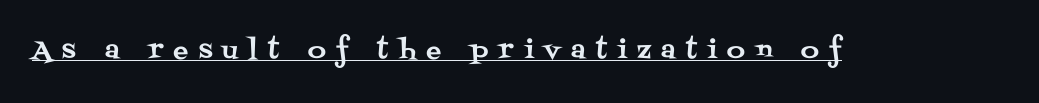
The image shows 25 px text type, upright; set unusually wide letter spacing (+0.42 em), underlined.
